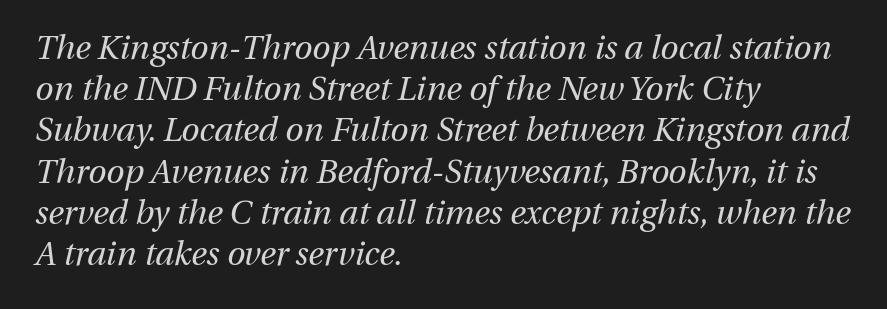
{"italic": "yes", "lean": "right", "slant_degrees": 13, "bold": "no", "weight": "regular", "width": "normal", "stroke_contrast": "medium", "x_height": "medium", "monospaced": "no", "underline": "no", "align": "left", "line_spacing": "normal", "line_spacing_ratio": 1.25, "letter_spacing": "normal", "letter_spacing_em": 0.0, "glyph_px": 33}
